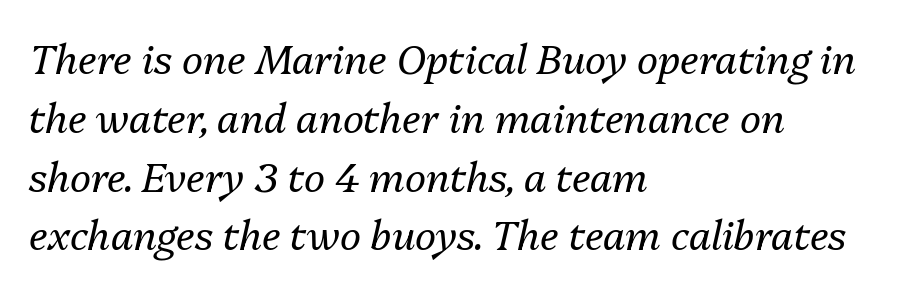
Q: Is the text bold? A: No.
Q: Is the text italic (slanted)? A: Yes, it leans right by about 13 degrees.
Q: Is the text underlined? A: No.
Q: How is the paragraph aligned? A: Left-aligned.
Q: Is the spacing between letters normal or unusually wide? A: Normal.
Q: Is the spacing between lines tight, normal or loose? A: Normal.
Q: Width (condensed, normal, or wide)? A: Normal.
Q: Stroke contrast? A: Medium.
Q: x-height? A: Medium.
Q: Monospaced? A: No.
